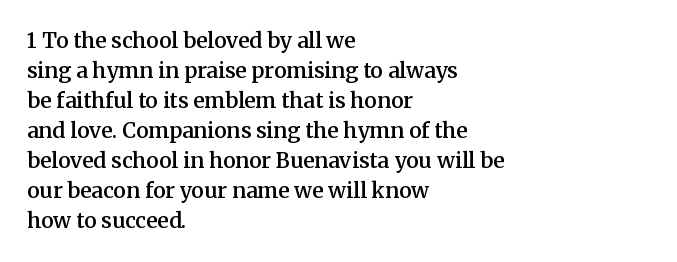
The image shows 21 px text type, upright; set left-aligned, normal line spacing (1.43x), normal letter spacing, not underlined.
